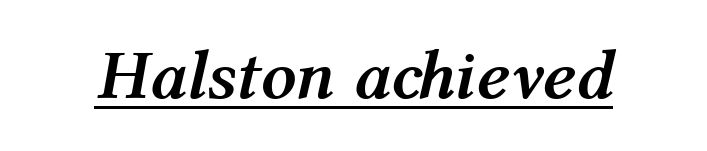
Q: Is the text bold? A: Yes.
Q: Is the text italic (slanted)? A: Yes, it leans right by about 12 degrees.
Q: Is the text underlined? A: Yes.
Q: Is the spacing between letters normal or unusually wide? A: Normal.
Q: Width (condensed, normal, or wide)? A: Normal.
Q: Stroke contrast? A: Medium.
Q: x-height? A: Medium.
Q: Monospaced? A: No.
